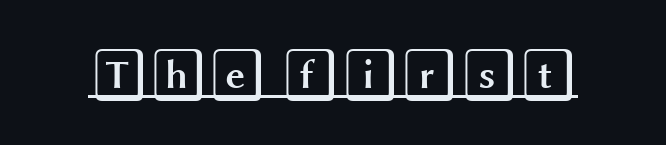
{"italic": "no", "width": "wide", "x_height": "large", "underline": "yes", "letter_spacing": "normal", "letter_spacing_em": 0.0, "glyph_px": 54}
